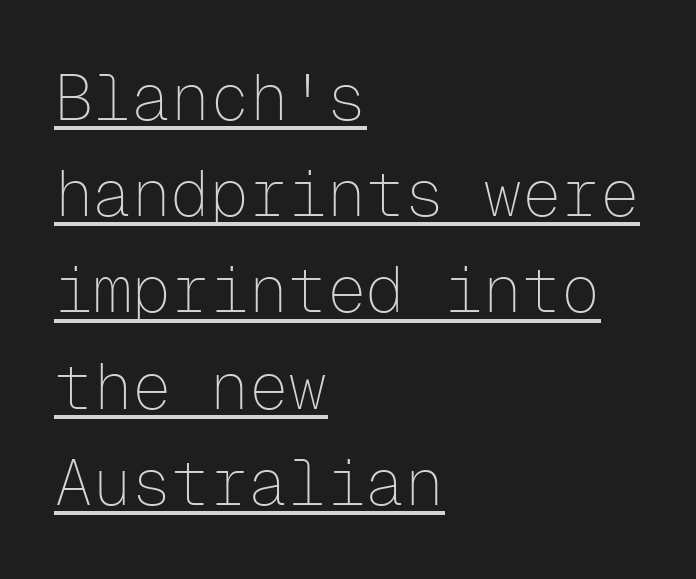
Q: Is the text bold? A: No.
Q: Is the text italic (slanted)? A: No, it is upright.
Q: Is the typeface a serif or a sans-serif typeface? A: Sans-serif.
Q: Is the text underlined? A: Yes.
Q: How is the paragraph aligned? A: Left-aligned.
Q: Is the spacing between letters normal or unusually wide? A: Normal.
Q: Is the spacing between lines tight, normal or loose? A: Normal.
Q: Width (condensed, normal, or wide)? A: Normal.
Q: Stroke contrast? A: Low.
Q: x-height? A: Medium.
Q: Monospaced? A: Yes.
